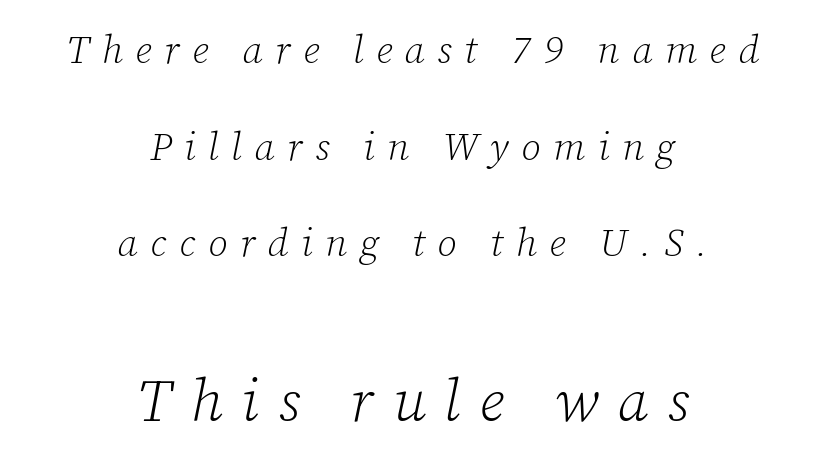
This is not heavy type; no bold has been used. This sample uses a serif face. The whole block is typeset with a tilt. The designer gave the closing block more size than the opening block. This rendering features lettering with no underline. Tracking here is generous; glyphs stand well apart from one another.
